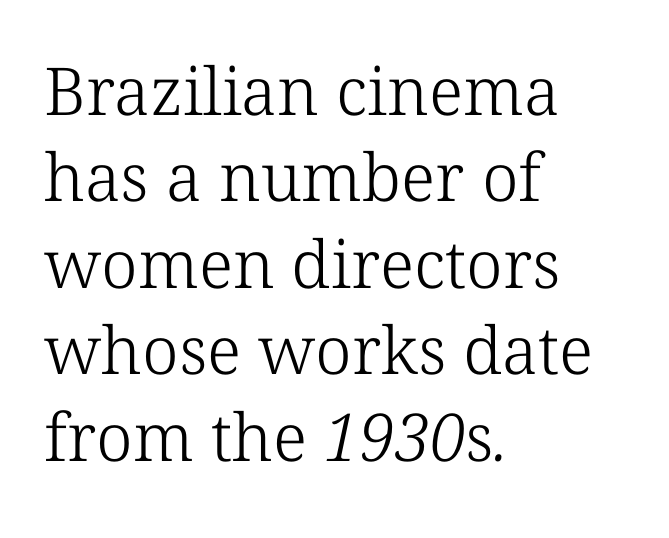
The image shows 66 px light serif type; set left-aligned, normal line spacing (1.31x), normal letter spacing, not underlined; low stroke contrast and a medium x-height.
